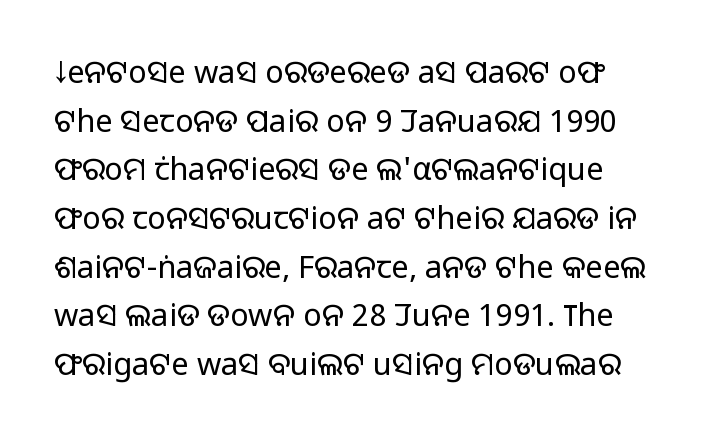
Q: Is the text bold? A: No.
Q: Is the text italic (slanted)? A: No, it is upright.
Q: Is the typeface a serif or a sans-serif typeface? A: Sans-serif.
Q: Is the text underlined? A: No.
Q: Is the spacing between letters normal or unusually wide? A: Normal.
Q: Is the spacing between lines tight, normal or loose? A: Normal.
Q: Width (condensed, normal, or wide)? A: Normal.
Q: Stroke contrast? A: Low.
Q: x-height? A: Medium.
Q: Monospaced? A: No.
